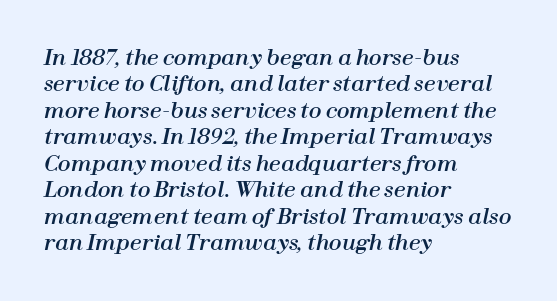
{"italic": "yes", "lean": "right", "slant_degrees": 12, "underline": "no", "align": "left", "line_spacing": "normal", "line_spacing_ratio": 1.26, "letter_spacing": "normal", "letter_spacing_em": 0.0, "glyph_px": 21}
